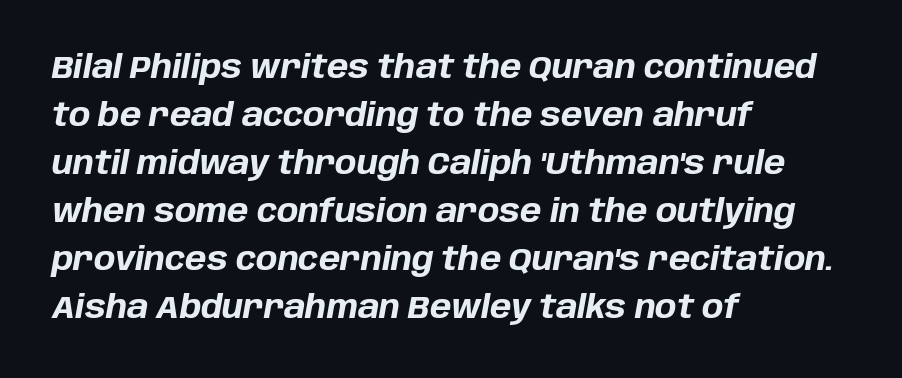
Q: Is the text bold? A: Yes.
Q: Is the text italic (slanted)? A: Yes, it leans right by about 10 degrees.
Q: Is the text underlined? A: No.
Q: How is the paragraph aligned? A: Left-aligned.
Q: Is the spacing between letters normal or unusually wide? A: Normal.
Q: Is the spacing between lines tight, normal or loose? A: Normal.
Q: Width (condensed, normal, or wide)? A: Normal.
Q: Stroke contrast? A: Low.
Q: x-height? A: Large.
Q: Monospaced? A: No.
